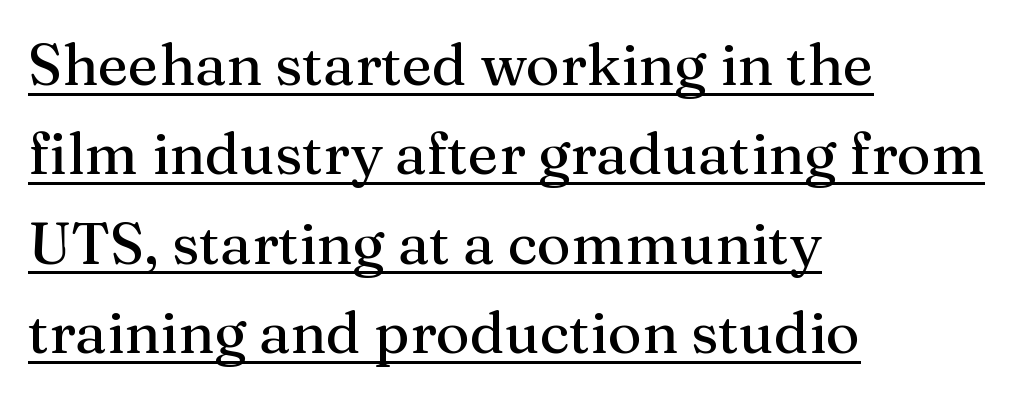
The image shows 58 px serif type, upright; set left-aligned, normal line spacing (1.54x), normal letter spacing, underlined; medium stroke contrast and a medium x-height.
